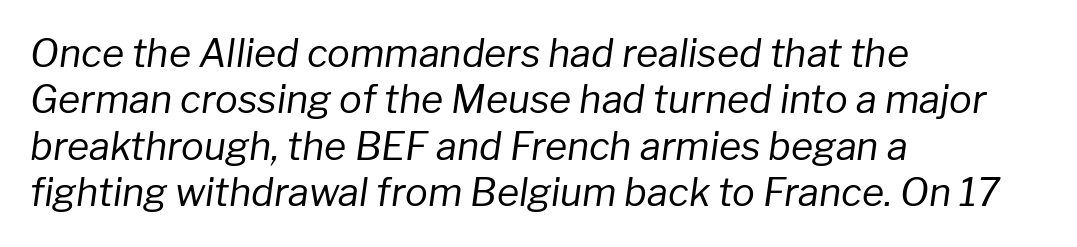
Q: Is the text bold? A: No.
Q: Is the text italic (slanted)? A: Yes, it leans right by about 8 degrees.
Q: Is the text underlined? A: No.
Q: How is the paragraph aligned? A: Left-aligned.
Q: Is the spacing between letters normal or unusually wide? A: Normal.
Q: Width (condensed, normal, or wide)? A: Normal.
Q: Stroke contrast? A: Low.
Q: x-height? A: Medium.
Q: Monospaced? A: No.
